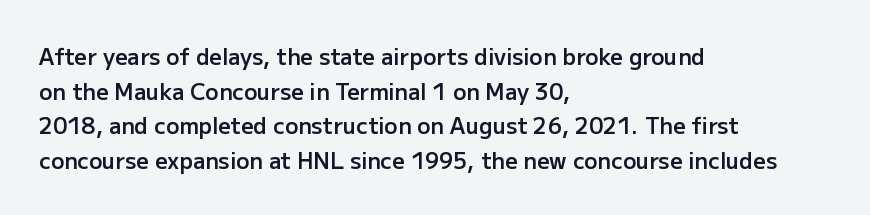
The image shows 22 px text type, upright; set left-aligned, normal line spacing (1.57x), normal letter spacing, not underlined.
